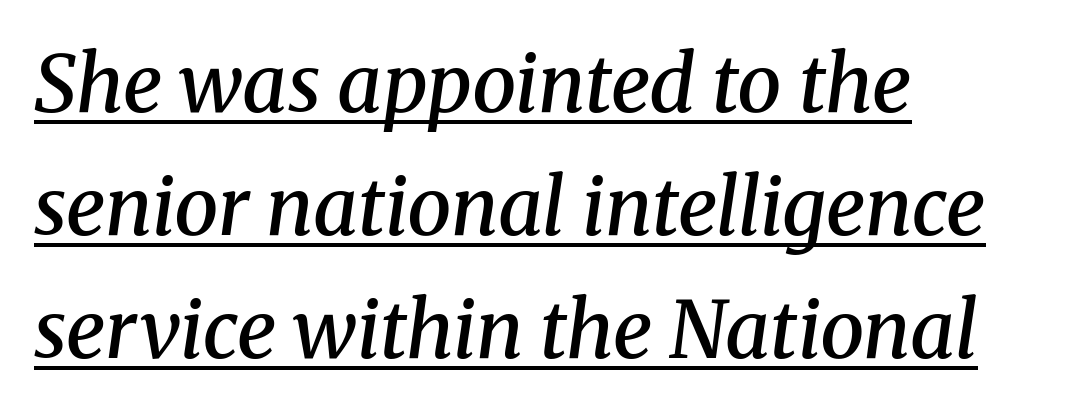
The image shows 79 px semibold serif type, italic (leaning right); set left-aligned, normal line spacing (1.56x), normal letter spacing, underlined; medium stroke contrast and a medium x-height.
